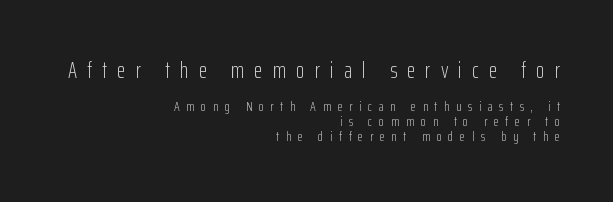
{"italic": "no", "bold": "no", "underline": "no", "align": "right", "line_spacing": "tight", "line_spacing_ratio": 1.09, "letter_spacing": "wide", "letter_spacing_em": 0.46, "larger_block": "first", "size_ratio": 1.57, "glyph_px": 22}
